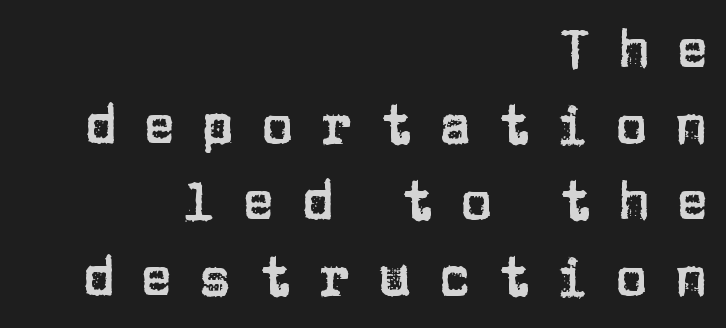
Reading down the column, the eye jumps a familiar distance to each next line. To sum up the face: it is a sans, with no serifs. Each letter keeps its own natural width here, so spacing adapts to shape. The letters are spread apart with noticeably loose tracking. The gap between lines stays unmarked. Compared with a flush-left layout, this one pins lines to the opposite, right side.
